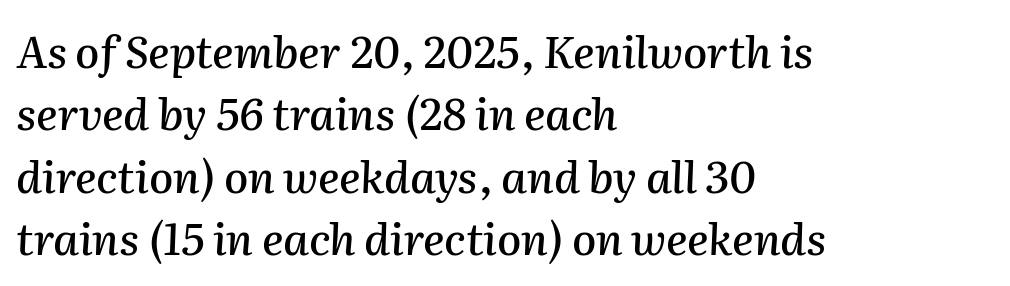
Q: Is the text italic (slanted)? A: Yes, it leans right by about 2 degrees.
Q: Is the text underlined? A: No.
Q: How is the paragraph aligned? A: Left-aligned.
Q: Is the spacing between letters normal or unusually wide? A: Normal.
Q: Is the spacing between lines tight, normal or loose? A: Normal.
Q: Width (condensed, normal, or wide)? A: Normal.
Q: Stroke contrast? A: Medium.
Q: x-height? A: Medium.
Q: Monospaced? A: No.
